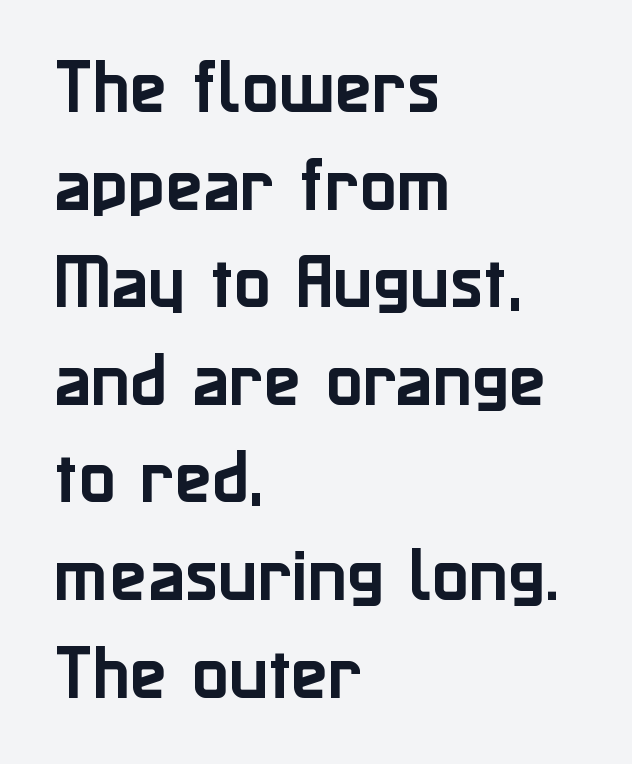
The image shows 61 px sans-serif type, upright; set left-aligned, normal line spacing (1.6x), normal letter spacing, not underlined; low stroke contrast and a medium x-height.
